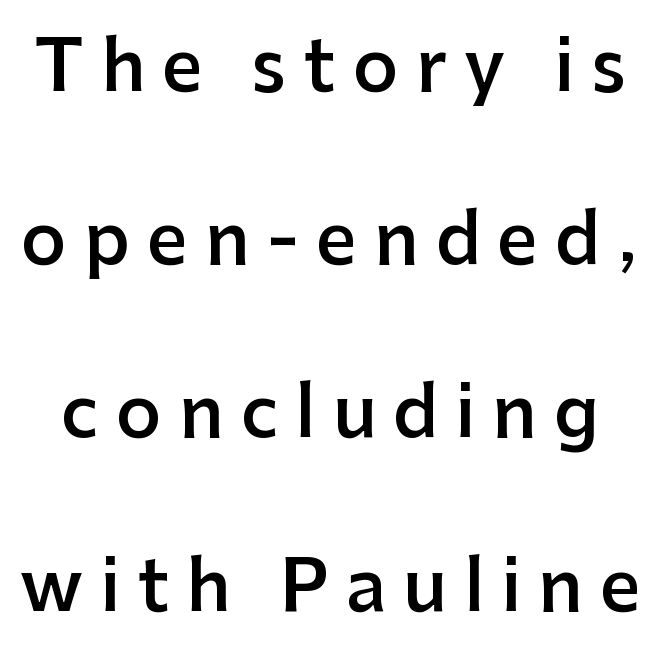
The vertical gap from one line to the next is large. Each row of text sits above clean, open space. Character widths vary here, with narrow letters taking less room than wide ones. Stroke thickness is moderately raised; the sample reads as semibold. A typesetter would mark this as roman, not italic. Inter-character spacing is expanded well beyond the font's built-in metrics.
